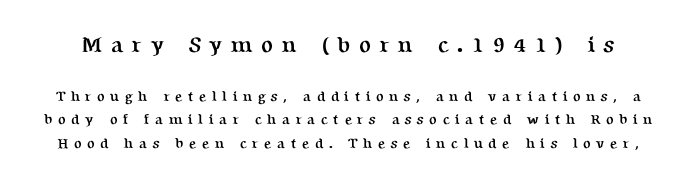
Inter-character spacing is expanded well beyond the font's built-in metrics. The lettering holds an erect, upright posture throughout. The font is running at its bold setting. Look at the glyph heights: the upper group is clearly the bigger setting. Leading matches the norm, producing a regular column. Has an underline been added? It has not.
